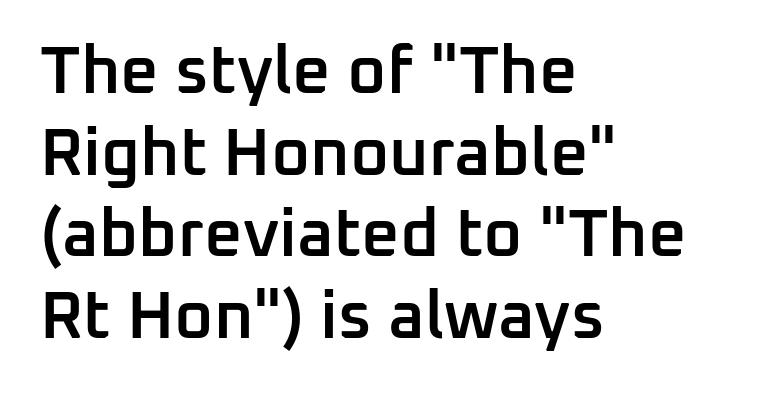
Just letters on the line, the space beneath them empty. Line starts are locked; line ends wander. Spacing verdict: proportional, widths tailored to each character. Stroke terminals: plain, sans-serif. Posture: upright roman.
